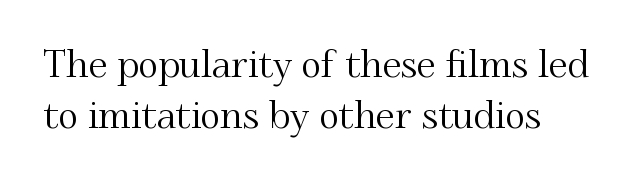
Q: Is the text italic (slanted)? A: No, it is upright.
Q: Is the typeface a serif or a sans-serif typeface? A: Serif.
Q: Is the text underlined? A: No.
Q: Is the spacing between letters normal or unusually wide? A: Normal.
Q: Is the spacing between lines tight, normal or loose? A: Normal.
Q: Width (condensed, normal, or wide)? A: Normal.
Q: Stroke contrast? A: Medium.
Q: x-height? A: Small.
Q: Monospaced? A: No.
